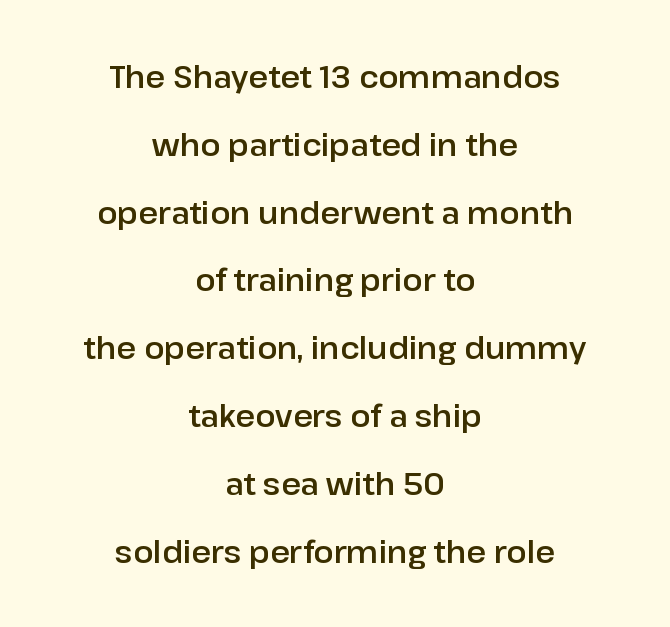
The image shows 30 px sans-serif type, upright; set centered, loose line spacing (2.26x), normal letter spacing, not underlined; low stroke contrast and a medium x-height.
